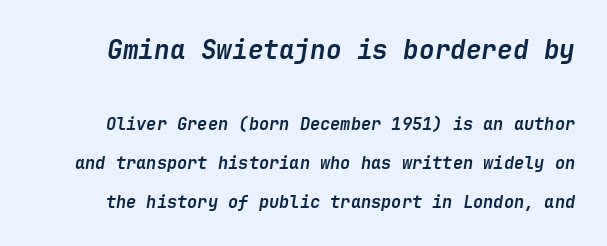
Honestly, the rows look like they've been pulled way apart. Notice how thick the strokes are: this is what a full bold looks like. This rendering features lettering with no underline. Each word holds together tightly as a unit, with standard inter-letter gaps. Character size in the leading block exceeds that of the trailing block. When letters slant like this, we call the style italic.
